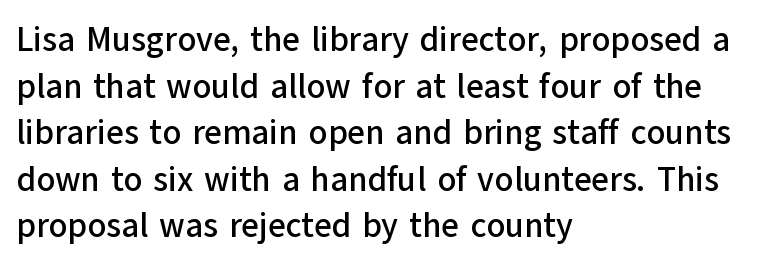
{"serif": "no", "italic": "no", "width": "normal", "stroke_contrast": "low", "x_height": "medium", "monospaced": "no", "underline": "no", "align": "left", "line_spacing": "normal", "line_spacing_ratio": 1.37, "letter_spacing": "normal", "letter_spacing_em": 0.0, "glyph_px": 34}
